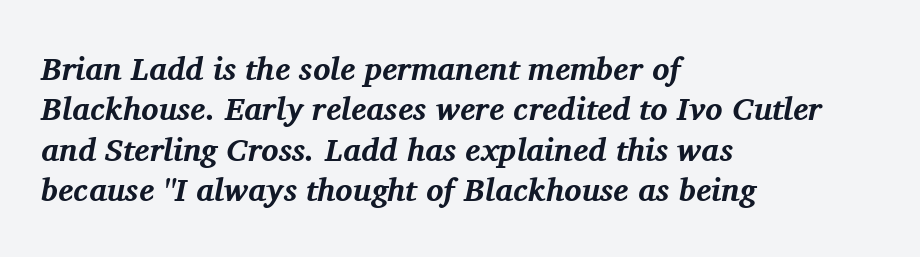
The image shows 32 px bold serif type, italic (leaning right); set left-aligned, normal line spacing (1.26x), normal letter spacing, not underlined; medium stroke contrast and a medium x-height.
